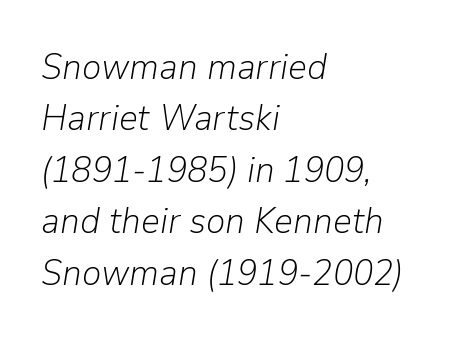
{"italic": "yes", "lean": "right", "slant_degrees": 9, "bold": "no", "weight": "light", "width": "normal", "stroke_contrast": "low", "x_height": "medium", "monospaced": "no", "underline": "no", "align": "left", "line_spacing": "normal", "line_spacing_ratio": 1.39, "letter_spacing": "normal", "letter_spacing_em": 0.0, "glyph_px": 37}
